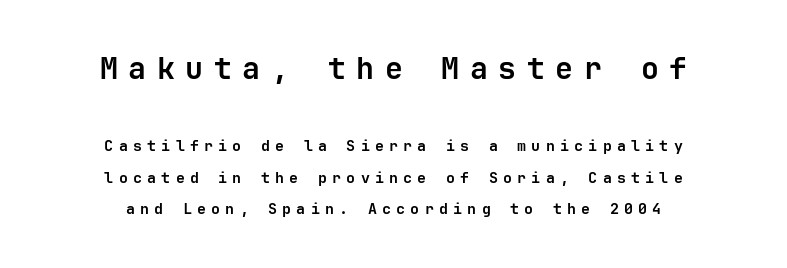
The image shows 30 px semibold sans-serif type, upright; set centered, loose line spacing (2.08x), unusually wide letter spacing (+0.35 em), not underlined; the first (top) block is 2.0x larger; low stroke contrast and a medium x-height.
